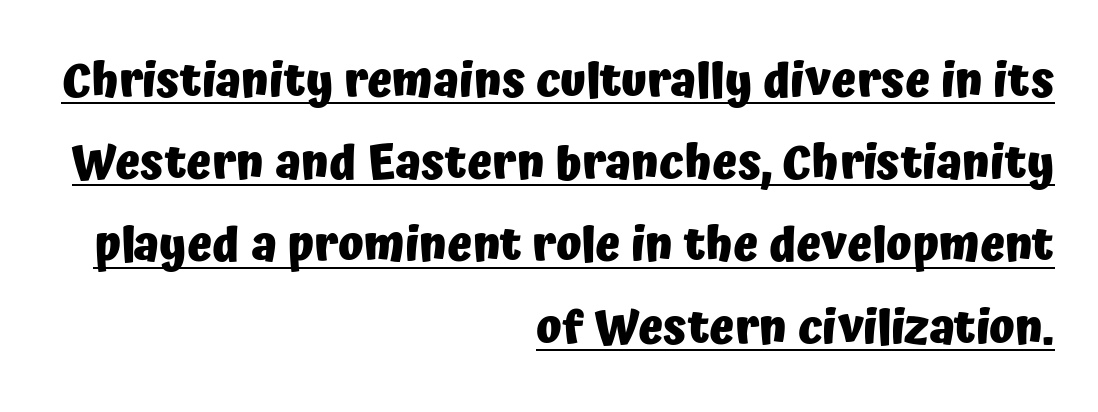
Ordinary non-slanted type is in use. A typographer would call this underscored text. What stands out about the letter spacing? Nothing — it is the standard amount. These words are printed bold, with thick strokes throughout. Type style note: lacks serifs. The setting favours the right margin, as signatures and pull-quotes sometimes do.
